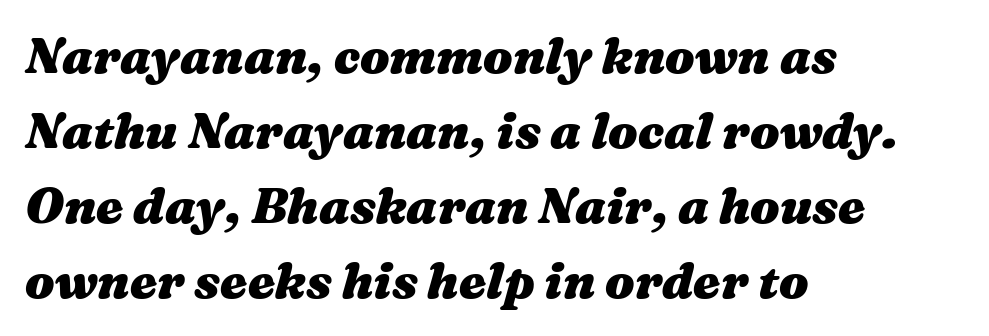
Q: Is the text bold? A: Yes.
Q: Is the text italic (slanted)? A: Yes, it leans right by about 16 degrees.
Q: Is the text underlined? A: No.
Q: How is the paragraph aligned? A: Left-aligned.
Q: Is the spacing between letters normal or unusually wide? A: Normal.
Q: Is the spacing between lines tight, normal or loose? A: Normal.
Q: Width (condensed, normal, or wide)? A: Wide.
Q: Stroke contrast? A: Medium.
Q: x-height? A: Medium.
Q: Monospaced? A: No.
